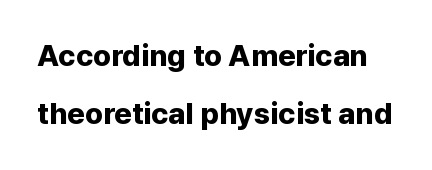
{"serif": "no", "italic": "no", "bold": "yes", "weight": "bold", "width": "normal", "stroke_contrast": "low", "x_height": "medium", "monospaced": "no", "underline": "no", "line_spacing": "loose", "line_spacing_ratio": 1.95, "letter_spacing": "normal", "letter_spacing_em": 0.0, "glyph_px": 30}
